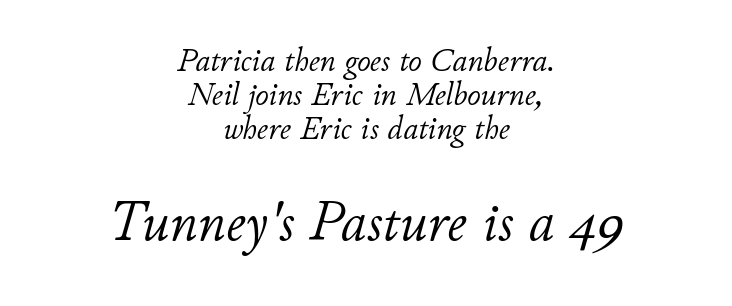
Q: Is the text bold? A: No.
Q: Is the text italic (slanted)? A: Yes, it leans right by about 11 degrees.
Q: Is the text underlined? A: No.
Q: How is the paragraph aligned? A: Centered.
Q: Is the spacing between letters normal or unusually wide? A: Normal.
Q: Is the spacing between lines tight, normal or loose? A: Tight.
Q: Which block of text is set in a larger size, the first (top) or the second (bottom)? A: The second (bottom) one.
Q: Width (condensed, normal, or wide)? A: Normal.
Q: Stroke contrast? A: Low.
Q: x-height? A: Small.
Q: Monospaced? A: No.
